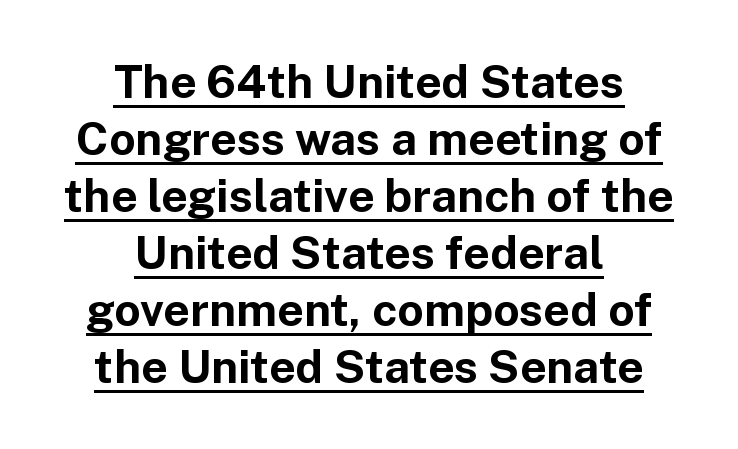
Q: Is the text bold? A: Yes.
Q: Is the text italic (slanted)? A: No, it is upright.
Q: Is the typeface a serif or a sans-serif typeface? A: Sans-serif.
Q: Is the text underlined? A: Yes.
Q: How is the paragraph aligned? A: Centered.
Q: Is the spacing between letters normal or unusually wide? A: Normal.
Q: Width (condensed, normal, or wide)? A: Normal.
Q: Stroke contrast? A: Low.
Q: x-height? A: Medium.
Q: Monospaced? A: No.
